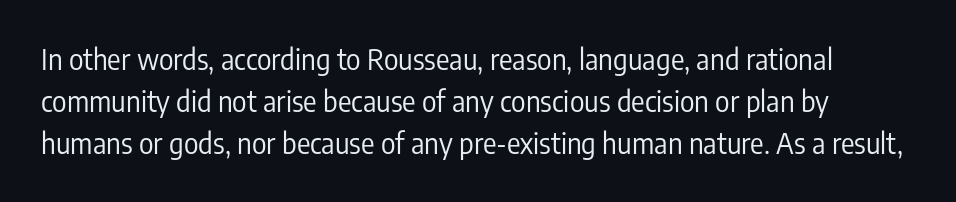
The image shows 28 px regular-weight, condensed sans-serif type, upright; set normal line spacing (1.5x), normal letter spacing, not underlined; low stroke contrast and a medium x-height.
